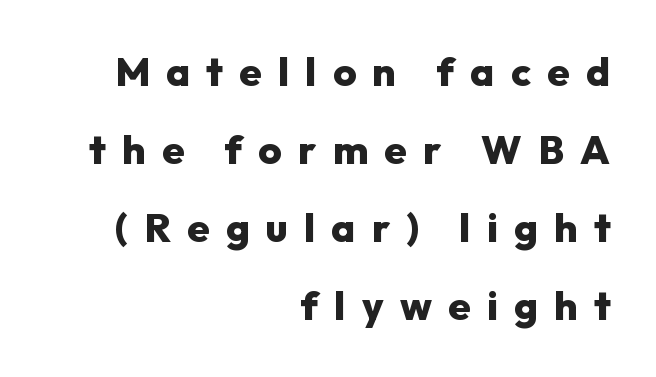
The image shows 40 px heavy sans-serif type, upright; set right-aligned, loose line spacing (1.95x), unusually wide letter spacing (+0.41 em), not underlined; low stroke contrast and a medium x-height.
